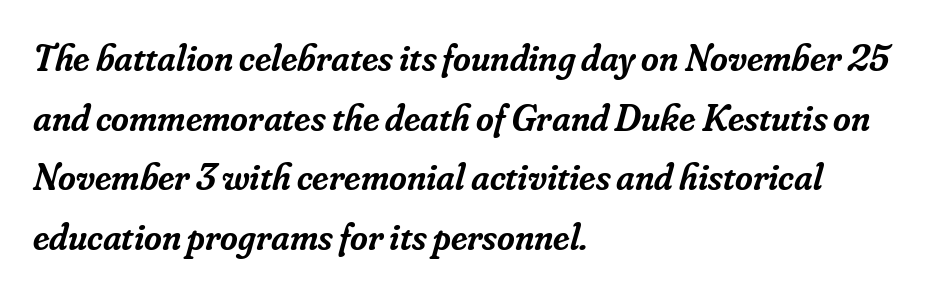
The font is running at a semibold setting, under full bold. Each letter keeps its own natural width here, so spacing adapts to shape. Each line starts at the same left margin while the right side varies. This rendering employs a face with finishing strokes, i.e., a serif. The lines sit at an ordinary, default distance from one another.
